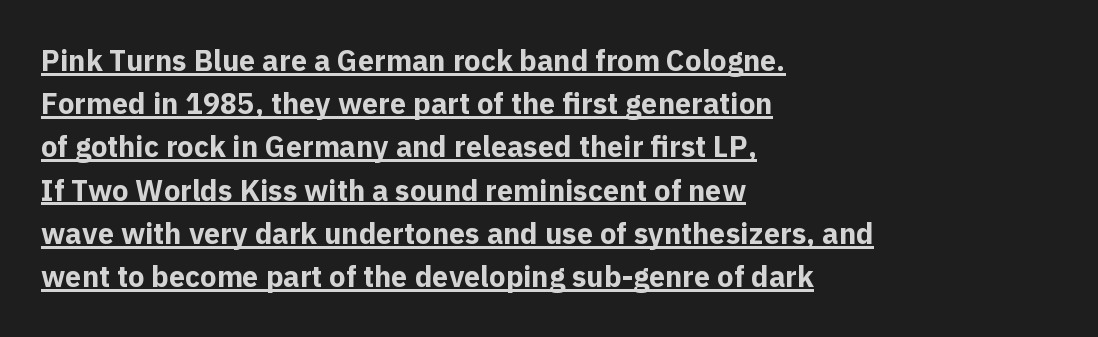
All the whitespace from short lines collects on the right. The line texture is even and compact thanks to regular tracking. This sample has the flowing, uneven cadence of proportional lettering. Emphasis by weight is at full strength: bold. Vertical strokes here are truly vertical.
